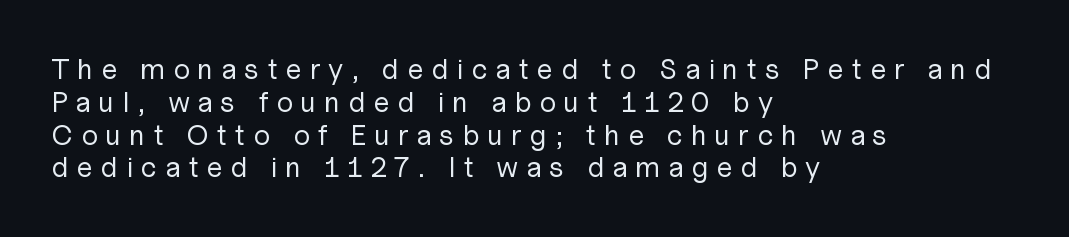
The image shows 29 px regular-weight sans-serif type, upright; set left-aligned, tight line spacing (1.13x), unusually wide letter spacing (+0.26 em), not underlined; low stroke contrast and a medium x-height.
